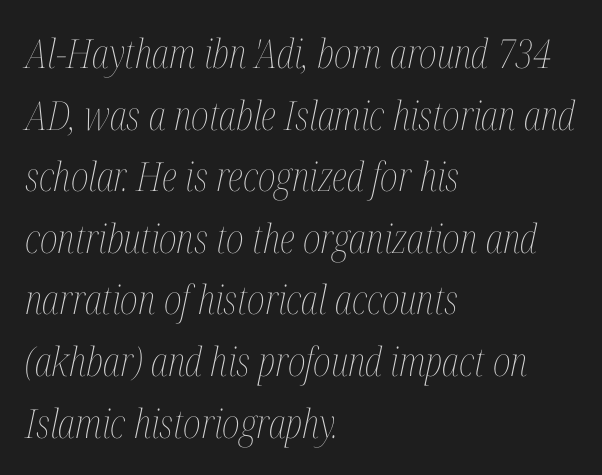
Q: Is the text bold? A: No.
Q: Is the text italic (slanted)? A: Yes, it leans right by about 12 degrees.
Q: Is the text underlined? A: No.
Q: How is the paragraph aligned? A: Left-aligned.
Q: Is the spacing between letters normal or unusually wide? A: Normal.
Q: Is the spacing between lines tight, normal or loose? A: Normal.
Q: Width (condensed, normal, or wide)? A: Condensed.
Q: Stroke contrast? A: Medium.
Q: x-height? A: Medium.
Q: Monospaced? A: No.
